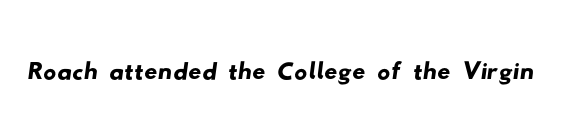
{"serif": "no", "width": "wide", "stroke_contrast": "low", "x_height": "small", "monospaced": "no", "underline": "no", "letter_spacing": "normal", "letter_spacing_em": 0.0, "glyph_px": 65}
